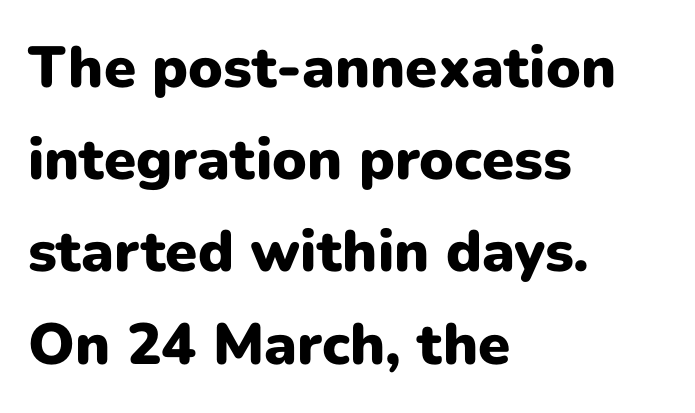
The image shows 58 px heavy sans-serif type, upright; set left-aligned, normal line spacing (1.59x), normal letter spacing, not underlined; low stroke contrast and a medium x-height.
